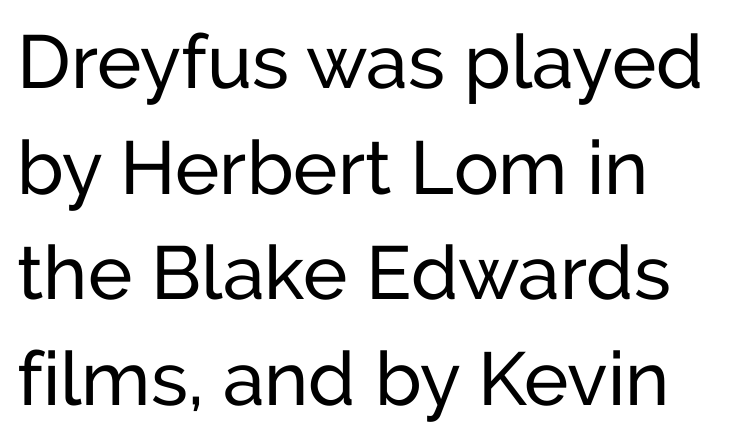
Q: Is the text bold? A: No.
Q: Is the text italic (slanted)? A: No, it is upright.
Q: Is the typeface a serif or a sans-serif typeface? A: Sans-serif.
Q: Is the text underlined? A: No.
Q: How is the paragraph aligned? A: Left-aligned.
Q: Is the spacing between letters normal or unusually wide? A: Normal.
Q: Is the spacing between lines tight, normal or loose? A: Normal.
Q: Width (condensed, normal, or wide)? A: Normal.
Q: Stroke contrast? A: Low.
Q: x-height? A: Medium.
Q: Monospaced? A: No.
